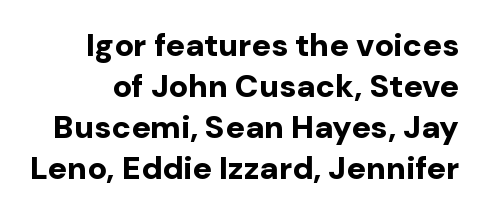
Each row of text sits above clean, open space. The rendering uses natural spacing where letterforms have individual widths. This is sans-serif lettering, the kind often seen on screens and signage. In terms of letterspacing, this is plain default setting. Is there much room between lines? A standard amount, neither cramped nor airy.
